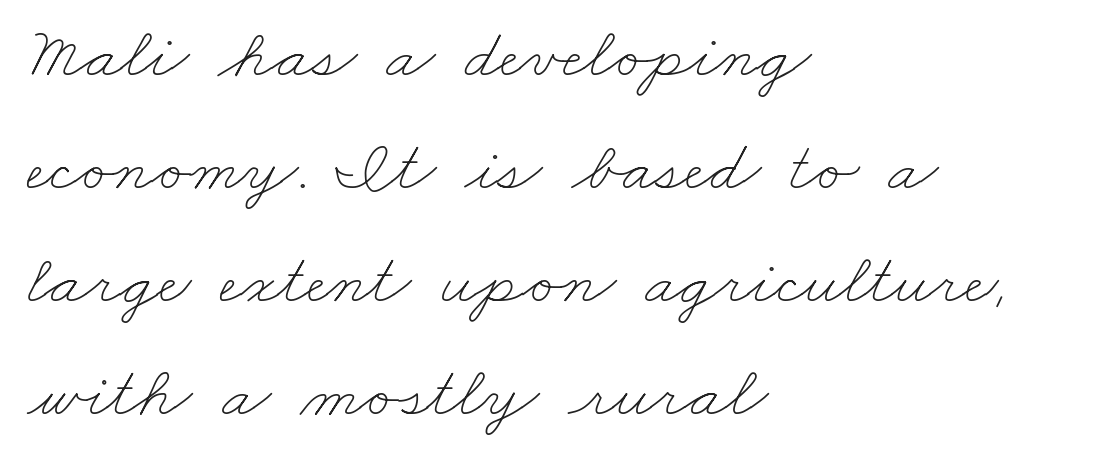
The image shows 72 px thin, wide type; set left-aligned, normal line spacing (1.57x), normal letter spacing, not underlined; low stroke contrast and a small x-height.
